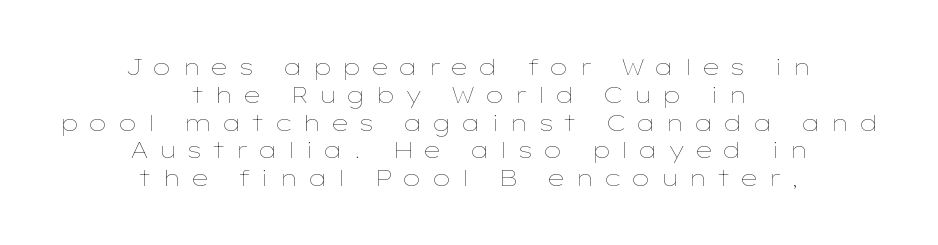
{"italic": "no", "bold": "no", "underline": "no", "align": "center", "line_spacing_ratio": 1.21, "letter_spacing": "wide", "letter_spacing_em": 0.41, "glyph_px": 23}
